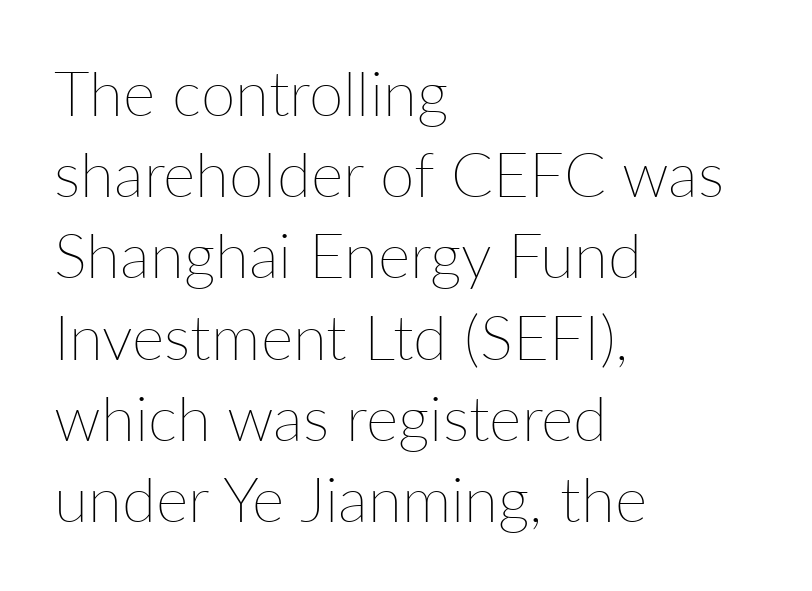
The horizontal fit of the characters is conventional and even. The letterforms sit at book weight or below. Each line starts at the same left margin while the right side varies. This is the regular roman posture of the typeface. These lines sit exactly where default settings would place them.
